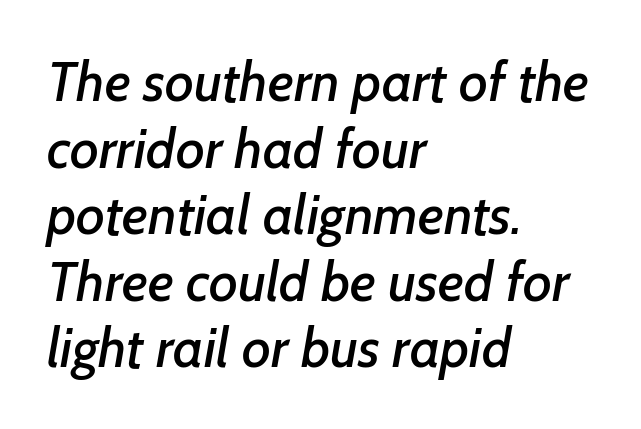
{"serif": "no", "width": "normal", "stroke_contrast": "low", "x_height": "medium", "monospaced": "no", "underline": "no", "align": "left", "line_spacing_ratio": 1.21, "letter_spacing": "normal", "letter_spacing_em": 0.0, "glyph_px": 55}
